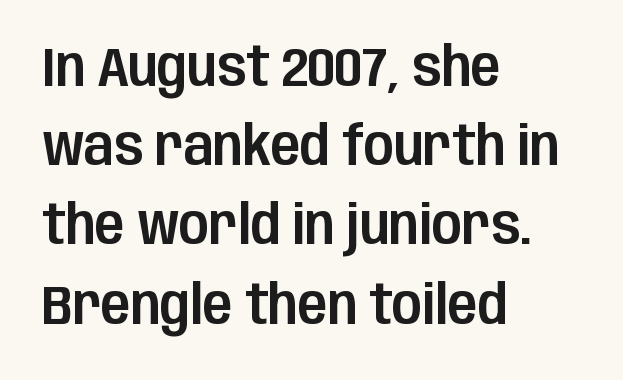
Q: Is the text italic (slanted)? A: No, it is upright.
Q: Is the typeface a serif or a sans-serif typeface? A: Sans-serif.
Q: Is the text underlined? A: No.
Q: How is the paragraph aligned? A: Left-aligned.
Q: Is the spacing between letters normal or unusually wide? A: Normal.
Q: Is the spacing between lines tight, normal or loose? A: Normal.
Q: Width (condensed, normal, or wide)? A: Condensed.
Q: Stroke contrast? A: Low.
Q: x-height? A: Large.
Q: Monospaced? A: No.
